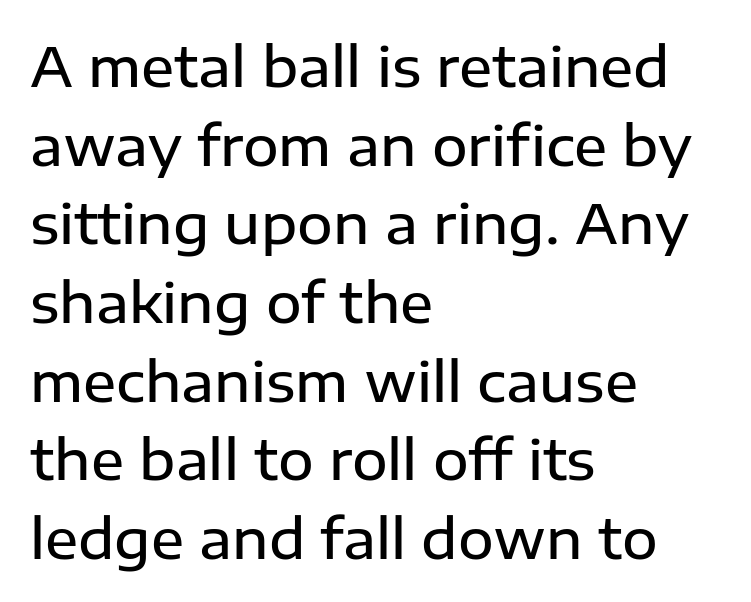
{"serif": "no", "italic": "no", "bold": "semi", "weight": "semibold", "width": "normal", "stroke_contrast": "low", "x_height": "medium", "monospaced": "no", "underline": "no", "align": "left", "line_spacing": "normal", "line_spacing_ratio": 1.43, "letter_spacing": "normal", "letter_spacing_em": 0.0, "glyph_px": 55}
